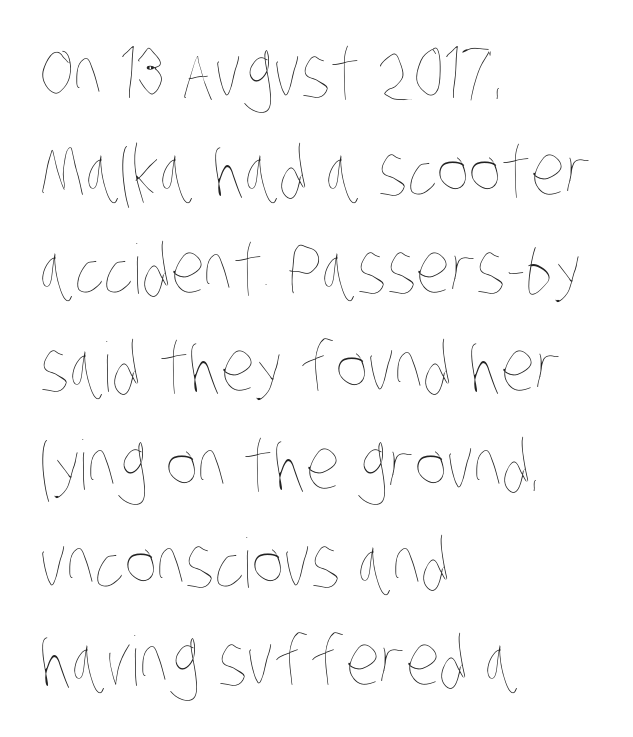
This is not heavy type; no bold has been used. Spacing verdict: proportional, widths tailored to each character. Caption: multi-line text, flush left, ragged right. Characters follow at the spacing the type designer built in. Leading: standard. The zone under the glyphs is completely vacant.
